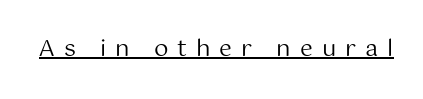
You could only call the tracking loose — the letters float apart. Is there an underline? Yes — a line sits under the letters. In terms of posture, this sample is upright. The weight tops out at a normal text grade.
